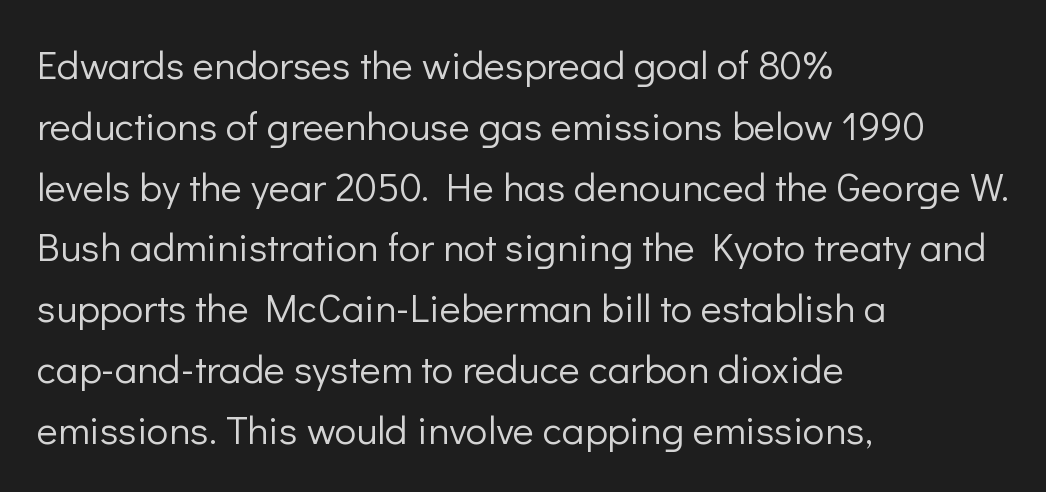
The image shows 40 px light sans-serif type, upright; set left-aligned, normal line spacing (1.52x), normal letter spacing, not underlined; low stroke contrast and a medium x-height.
